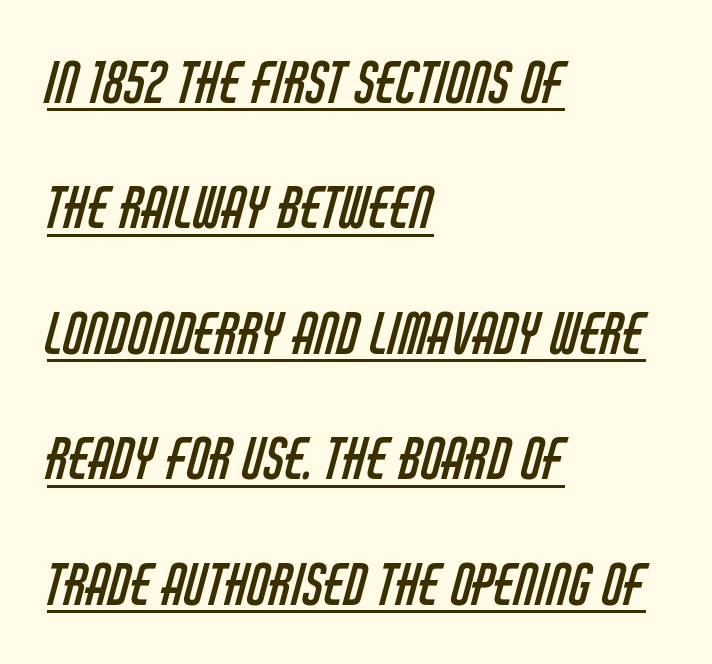
Each new line begins a long way beneath the previous one. Honestly, the underline is the first thing you notice here. Typeset ragged right — the left edge is the straight one. No heavy texture on the line: the type isn't bold.
